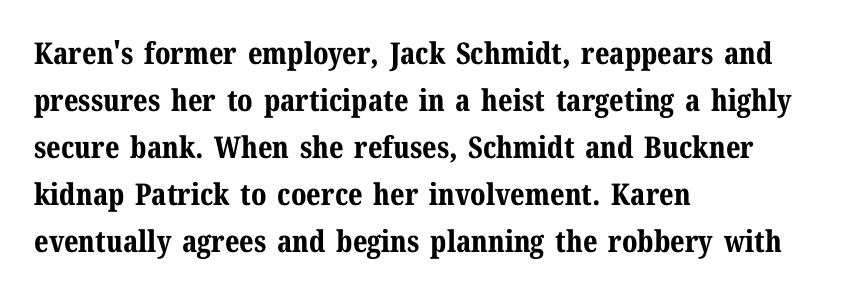
Bare-footed words on every line. The rendering uses natural spacing where letterforms have individual widths. Stroke thickness is high; the sample reads as a true bold. The lines are quadded left. Each new line begins a customary step beneath the previous one.
